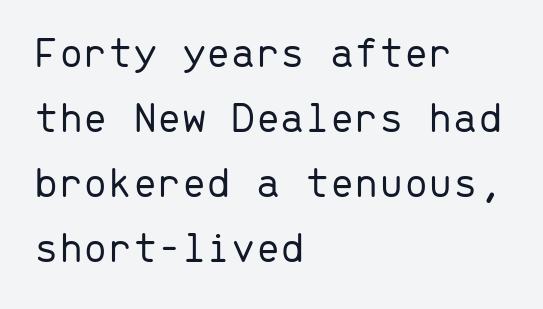
Q: Is the text bold? A: No.
Q: Is the text italic (slanted)? A: No, it is upright.
Q: Is the typeface a serif or a sans-serif typeface? A: Sans-serif.
Q: Is the text underlined? A: No.
Q: How is the paragraph aligned? A: Left-aligned.
Q: Is the spacing between letters normal or unusually wide? A: Normal.
Q: Is the spacing between lines tight, normal or loose? A: Normal.
Q: Width (condensed, normal, or wide)? A: Normal.
Q: Stroke contrast? A: Low.
Q: x-height? A: Medium.
Q: Monospaced? A: Yes.
